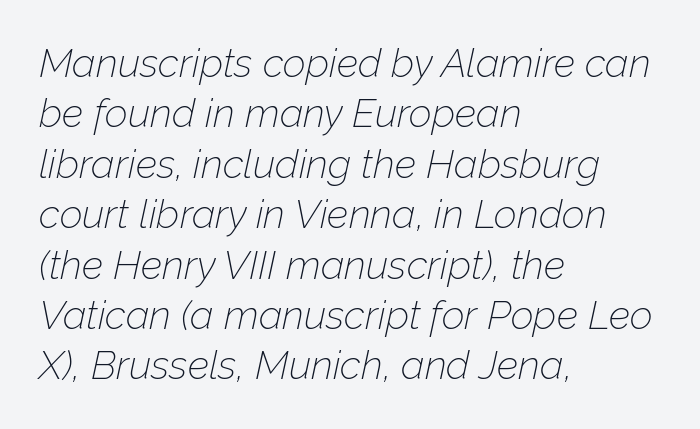
Q: Is the text bold? A: No.
Q: Is the text italic (slanted)? A: Yes, it leans right by about 12 degrees.
Q: Is the text underlined? A: No.
Q: How is the paragraph aligned? A: Left-aligned.
Q: Is the spacing between letters normal or unusually wide? A: Normal.
Q: Is the spacing between lines tight, normal or loose? A: Normal.
Q: Width (condensed, normal, or wide)? A: Normal.
Q: Stroke contrast? A: Low.
Q: x-height? A: Medium.
Q: Monospaced? A: No.
